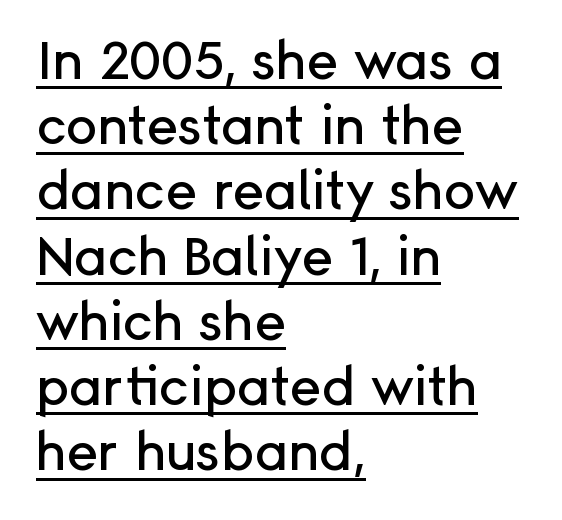
Q: Is the text italic (slanted)? A: No, it is upright.
Q: Is the typeface a serif or a sans-serif typeface? A: Sans-serif.
Q: Is the text underlined? A: Yes.
Q: How is the paragraph aligned? A: Left-aligned.
Q: Is the spacing between letters normal or unusually wide? A: Normal.
Q: Width (condensed, normal, or wide)? A: Normal.
Q: Stroke contrast? A: Low.
Q: x-height? A: Medium.
Q: Monospaced? A: No.
